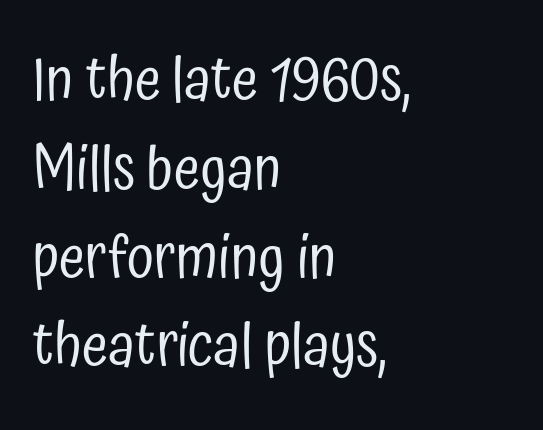
Reading down the column, the eye jumps a familiar distance to each next line. The gap between lines stays unmarked. The font's upright variant was chosen for this text. This sample uses a sans-serif face. The lines are quadded left.
